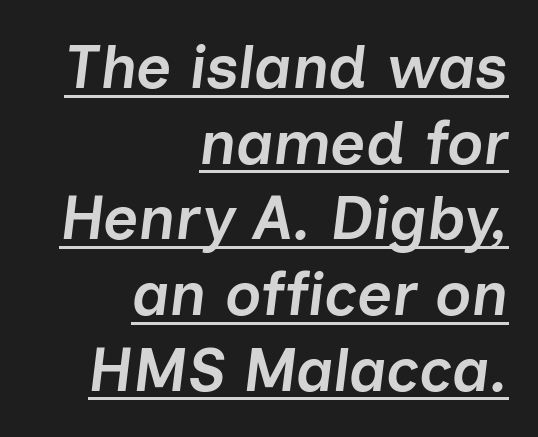
Q: Is the text bold? A: Semi-bold.
Q: Is the text italic (slanted)? A: Yes, it leans right by about 7 degrees.
Q: Is the text underlined? A: Yes.
Q: How is the paragraph aligned? A: Right-aligned.
Q: Is the spacing between letters normal or unusually wide? A: Normal.
Q: Width (condensed, normal, or wide)? A: Normal.
Q: Stroke contrast? A: Low.
Q: x-height? A: Medium.
Q: Monospaced? A: No.
